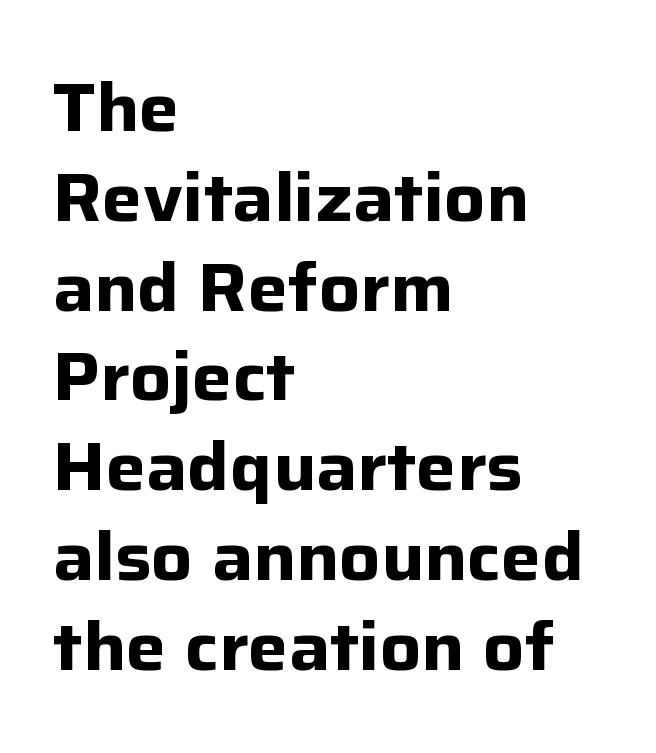
The image shows 68 px bold sans-serif type, upright; set left-aligned, normal line spacing (1.32x), normal letter spacing, not underlined; low stroke contrast and a medium x-height.
